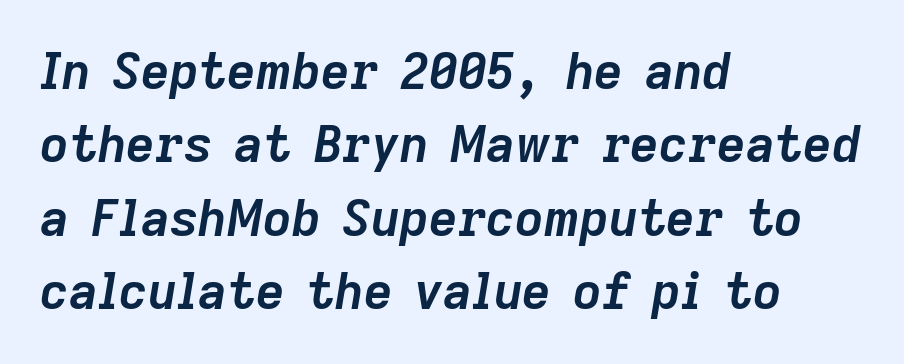
Rule under the text: the space is simply empty. Glyph-to-glyph distance matches everyday printed text. Each new line begins a customary step beneath the previous one. Note the varied advance widths — an 'i' is clearly narrower than an 'm'. Thick stems and heavy bowls — unmistakably bold.
